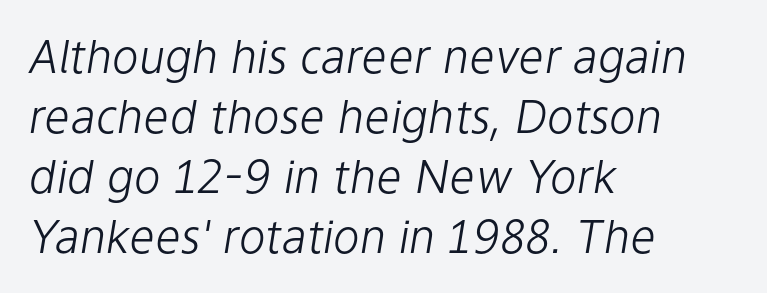
Quick note: underline off. Is the block centered? No — it sits flush against the left margin. The strokes carry an ordinary text weight at most. Does the leading feel generous? No, just average. In terms of letterspacing, this is plain default setting.
